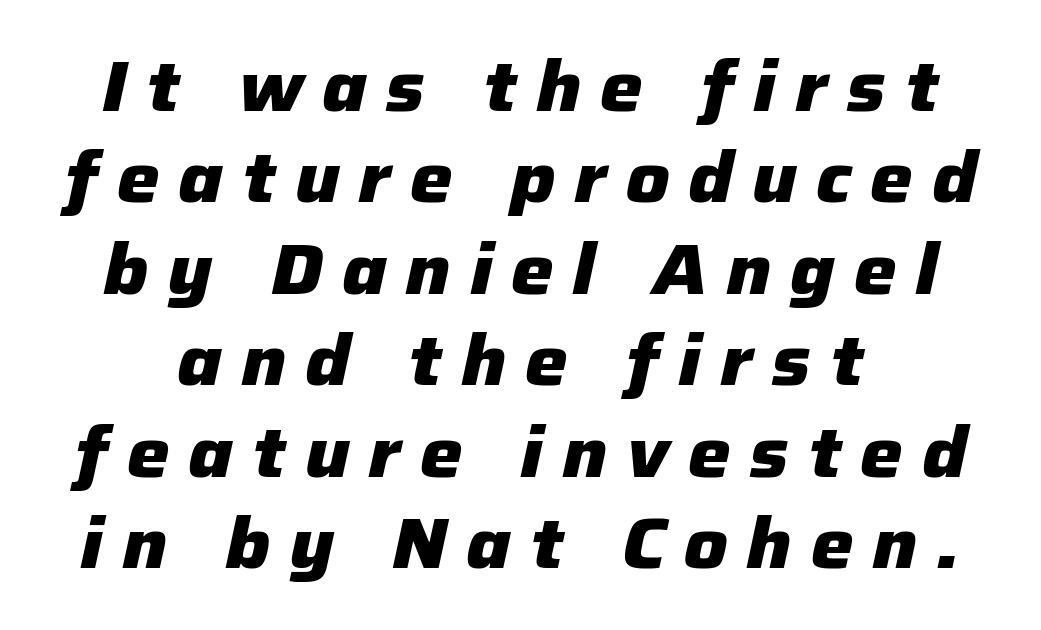
Q: Is the text bold? A: Yes.
Q: Is the text italic (slanted)? A: Yes, it leans right by about 12 degrees.
Q: Is the text underlined? A: No.
Q: How is the paragraph aligned? A: Centered.
Q: Is the spacing between letters normal or unusually wide? A: Unusually wide.
Q: Is the spacing between lines tight, normal or loose? A: Normal.
Q: Width (condensed, normal, or wide)? A: Normal.
Q: Stroke contrast? A: Low.
Q: x-height? A: Medium.
Q: Monospaced? A: No.
